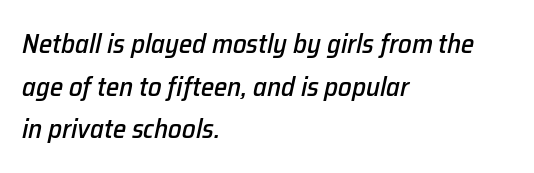
The face used here is rendered with its standard letterfit. Decoration check: the copy has no underline. The paragraph has a hard left edge and a soft right edge. The lines sit at an ordinary, default distance from one another.
